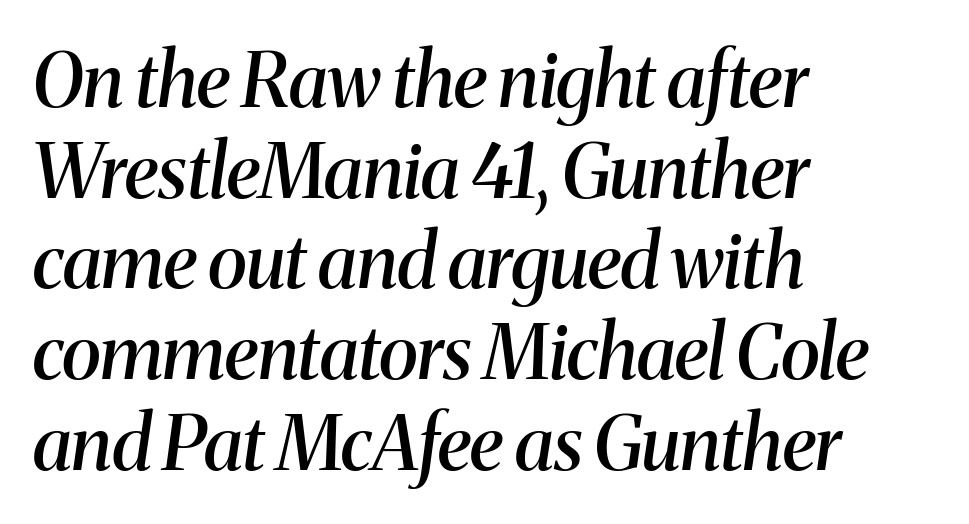
The image shows 75 px semibold serif type, italic (leaning right); set left-aligned, line spacing 1.21x, normal letter spacing, not underlined; medium stroke contrast and a medium x-height.
